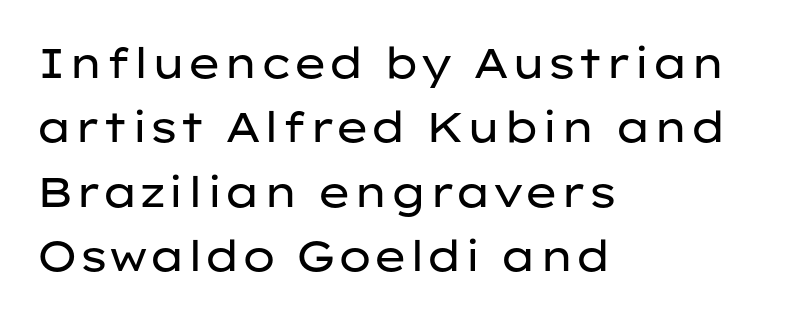
The image shows 42 px regular-weight, wide sans-serif type, upright; set left-aligned, normal line spacing (1.53x), normal letter spacing, not underlined; low stroke contrast and a medium x-height.
